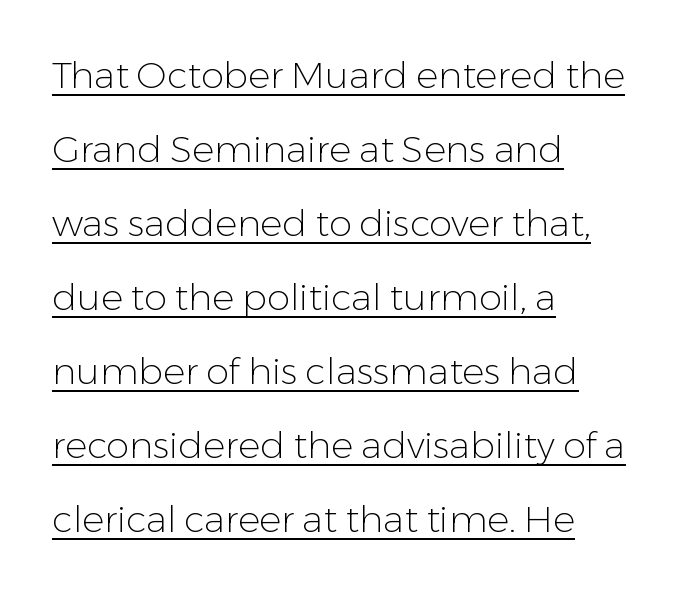
Q: Is the text bold? A: No.
Q: Is the text italic (slanted)? A: No, it is upright.
Q: Is the typeface a serif or a sans-serif typeface? A: Sans-serif.
Q: Is the text underlined? A: Yes.
Q: How is the paragraph aligned? A: Left-aligned.
Q: Is the spacing between letters normal or unusually wide? A: Normal.
Q: Is the spacing between lines tight, normal or loose? A: Loose.
Q: Width (condensed, normal, or wide)? A: Normal.
Q: Stroke contrast? A: Low.
Q: x-height? A: Medium.
Q: Monospaced? A: No.
